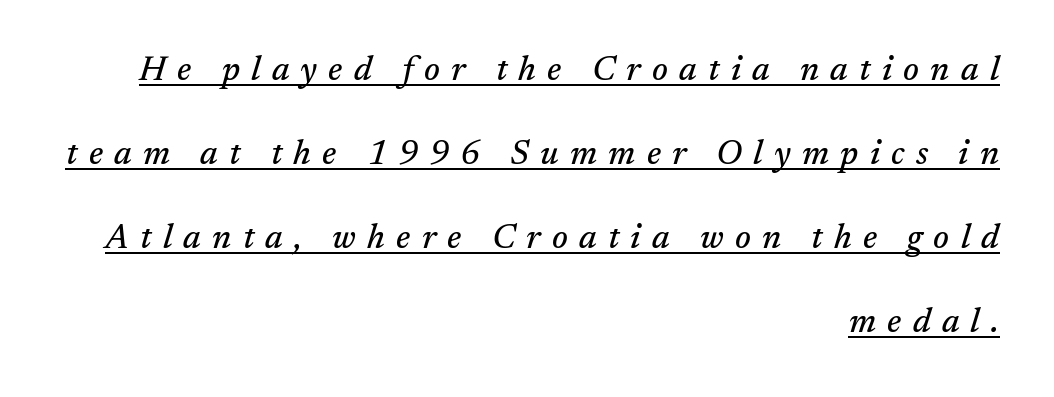
Short and long lines alike share a common ending point at right. The face used here appears with an underline applied. In terms of letterspacing, this is a distinctly airy, spread setting. Style check: oblique.
